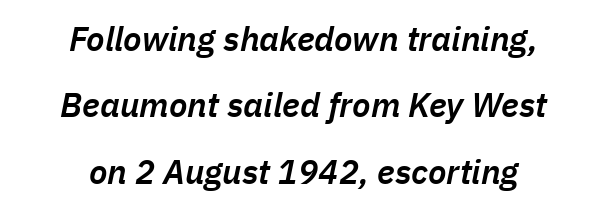
{"italic": "yes", "lean": "right", "slant_degrees": 11, "bold": "semi", "weight": "semibold", "width": "normal", "stroke_contrast": "low", "x_height": "medium", "monospaced": "no", "underline": "no", "align": "center", "line_spacing": "loose", "line_spacing_ratio": 1.95, "letter_spacing": "normal", "letter_spacing_em": 0.0, "glyph_px": 34}
